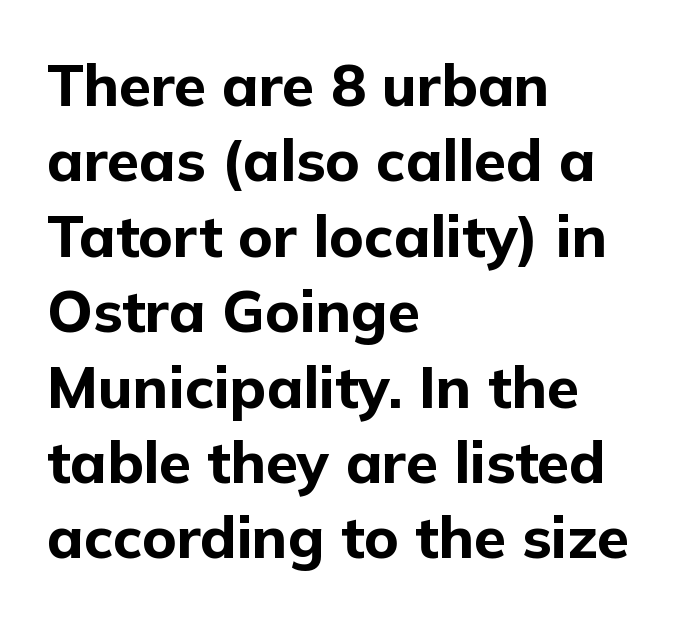
Lines of text with bare space underneath. Look at the stroke-to-counter ratio: heavy, a bold. A classic flush-left, rag-right setting is used for this passage. This rendering leaves character spacing at its baseline value.
